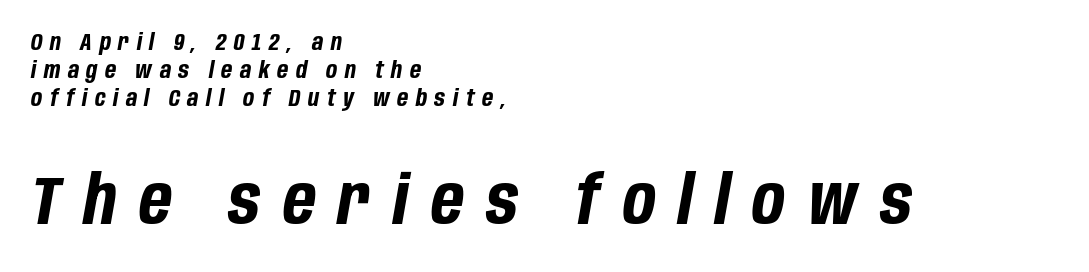
The image shows 68 px bold, condensed type, italic (leaning right); set left-aligned, line spacing 1.21x, unusually wide letter spacing (+0.33 em), not underlined; the second (bottom) block is 2.96x larger; low stroke contrast and a large x-height.
